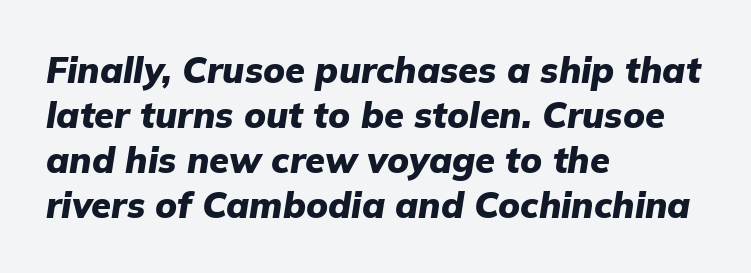
The typesetting leans heavy: a genuine bold. A typesetter would mark this as italic. Words float on clear page, feet unadorned. Think of a printed novel: that variable character pitch is what you see here.
